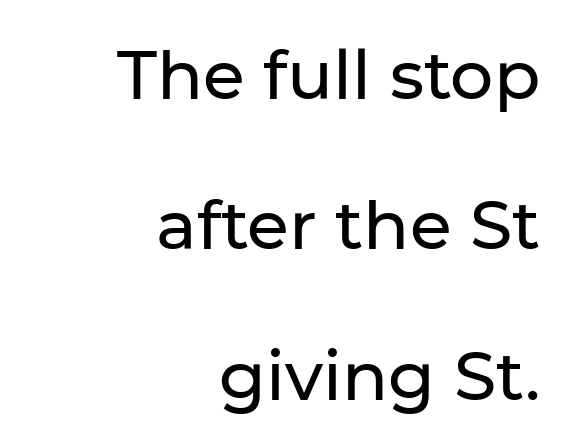
The image shows 68 px sans-serif type, upright; set right-aligned, loose line spacing (2.21x), normal letter spacing, not underlined; low stroke contrast and a medium x-height.
